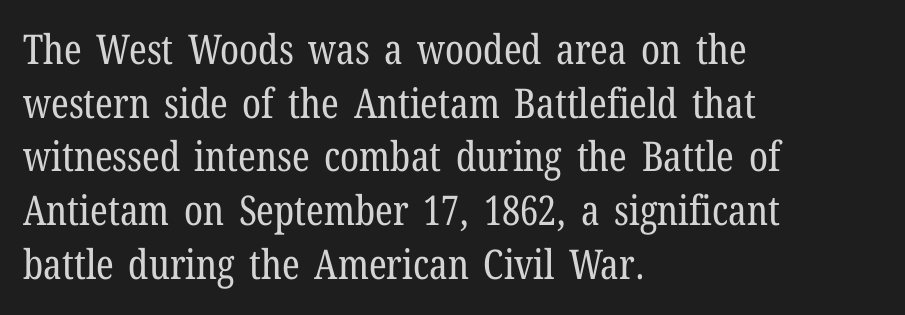
{"serif": "yes", "italic": "no", "bold": "no", "weight": "regular", "width": "condensed", "stroke_contrast": "low", "x_height": "medium", "monospaced": "no", "underline": "no", "align": "left", "line_spacing": "normal", "line_spacing_ratio": 1.31, "letter_spacing": "normal", "letter_spacing_em": 0.0, "glyph_px": 41}
